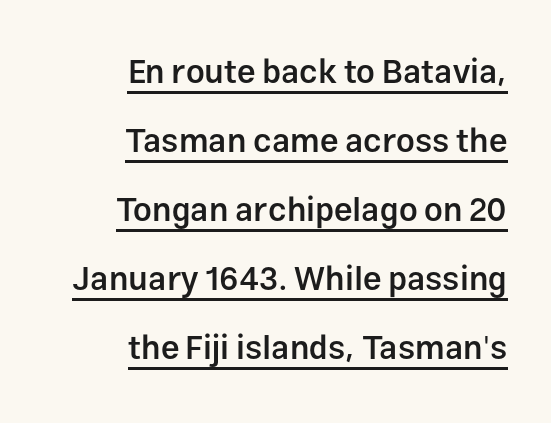
The image shows 33 px semibold sans-serif type, upright; set right-aligned, loose line spacing (2.09x), normal letter spacing, underlined; low stroke contrast and a medium x-height.
